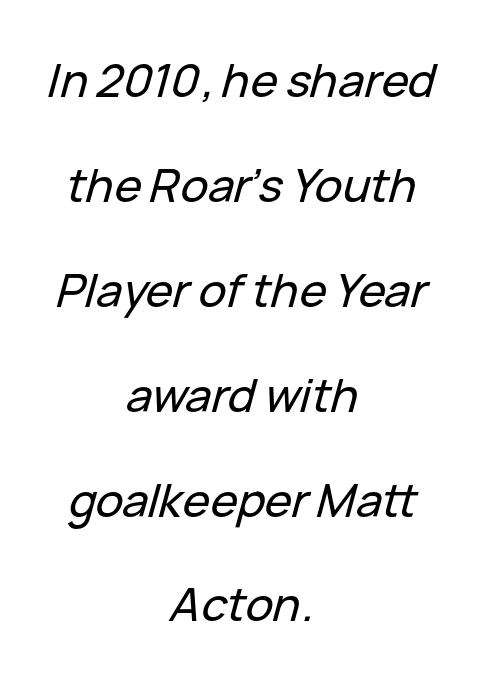
{"italic": "yes", "lean": "right", "slant_degrees": 15, "width": "normal", "stroke_contrast": "low", "x_height": "medium", "monospaced": "no", "underline": "no", "align": "center", "line_spacing": "loose", "line_spacing_ratio": 2.28, "letter_spacing": "normal", "letter_spacing_em": 0.0, "glyph_px": 46}
